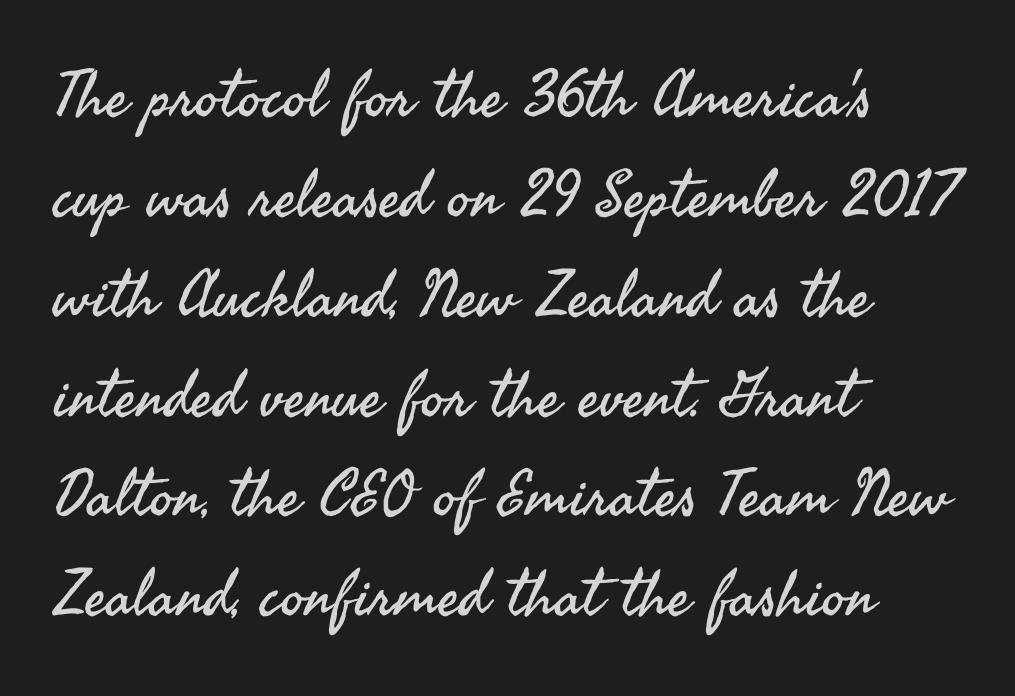
The image shows 64 px regular-weight sans-serif type; set left-aligned, normal line spacing (1.56x), normal letter spacing, not underlined; medium stroke contrast and a small x-height.
